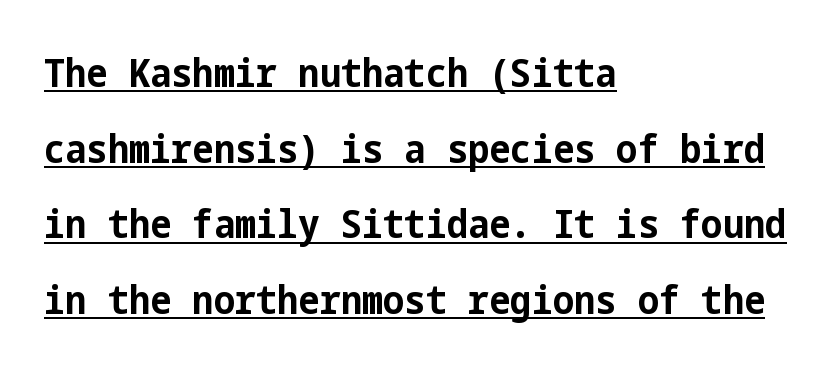
{"serif": "no", "italic": "no", "bold": "yes", "weight": "bold", "width": "condensed", "stroke_contrast": "low", "x_height": "medium", "underline": "yes", "align": "left", "line_spacing_ratio": 1.89, "letter_spacing": "normal", "letter_spacing_em": 0.0, "glyph_px": 40}
